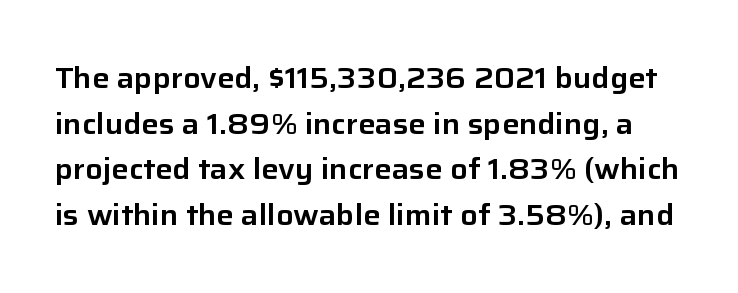
{"serif": "no", "italic": "no", "width": "normal", "stroke_contrast": "low", "x_height": "medium", "monospaced": "no", "underline": "no", "line_spacing": "normal", "line_spacing_ratio": 1.57, "letter_spacing": "normal", "letter_spacing_em": 0.0, "glyph_px": 29}
